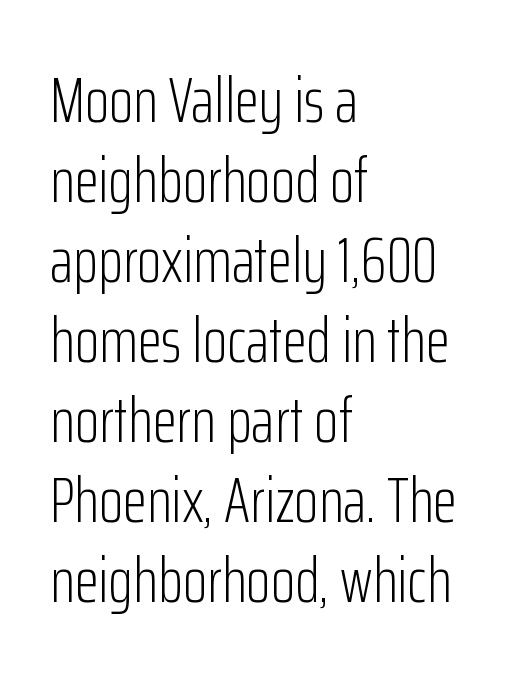
{"serif": "no", "italic": "no", "bold": "no", "weight": "light", "width": "condensed", "stroke_contrast": "low", "x_height": "medium", "monospaced": "no", "underline": "no", "align": "left", "line_spacing": "normal", "line_spacing_ratio": 1.27, "letter_spacing": "normal", "letter_spacing_em": 0.0, "glyph_px": 63}
